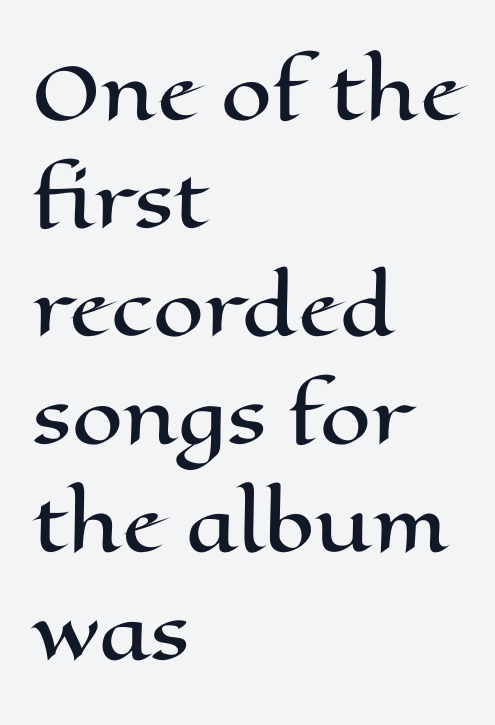
{"italic": "no", "width": "wide", "stroke_contrast": "high", "x_height": "medium", "monospaced": "no", "underline": "no", "align": "left", "line_spacing": "normal", "line_spacing_ratio": 1.48, "letter_spacing": "normal", "letter_spacing_em": 0.0, "glyph_px": 73}
